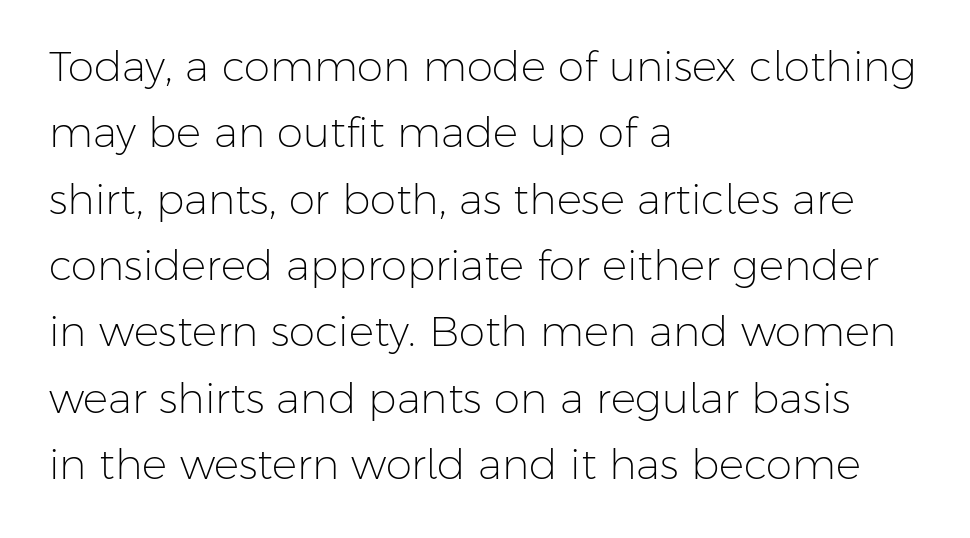
Q: Is the text bold? A: No.
Q: Is the text italic (slanted)? A: No, it is upright.
Q: Is the typeface a serif or a sans-serif typeface? A: Sans-serif.
Q: Is the text underlined? A: No.
Q: How is the paragraph aligned? A: Left-aligned.
Q: Is the spacing between letters normal or unusually wide? A: Normal.
Q: Is the spacing between lines tight, normal or loose? A: Normal.
Q: Width (condensed, normal, or wide)? A: Normal.
Q: Stroke contrast? A: Low.
Q: x-height? A: Medium.
Q: Monospaced? A: No.
